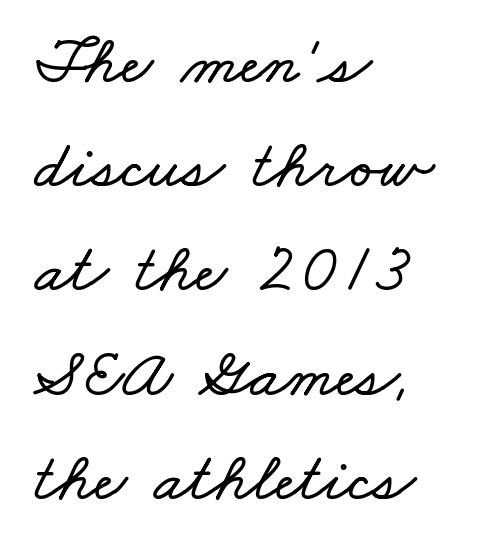
The image shows 69 px wide type; set left-aligned, normal line spacing (1.51x), normal letter spacing, not underlined; low stroke contrast and a small x-height.
